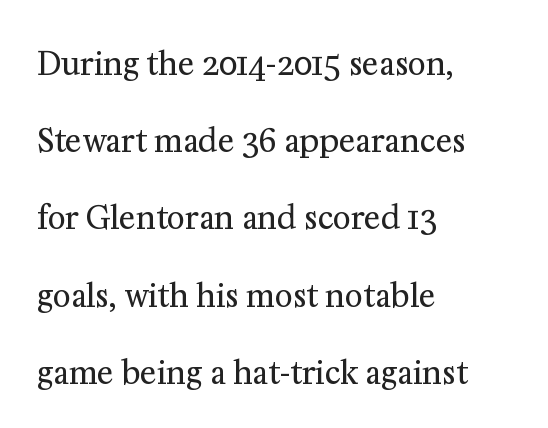
{"serif": "yes", "italic": "no", "bold": "no", "weight": "regular", "width": "normal", "stroke_contrast": "medium", "x_height": "medium", "monospaced": "no", "underline": "no", "align": "left", "line_spacing": "loose", "line_spacing_ratio": 2.49, "letter_spacing": "normal", "letter_spacing_em": 0.0, "glyph_px": 31}
